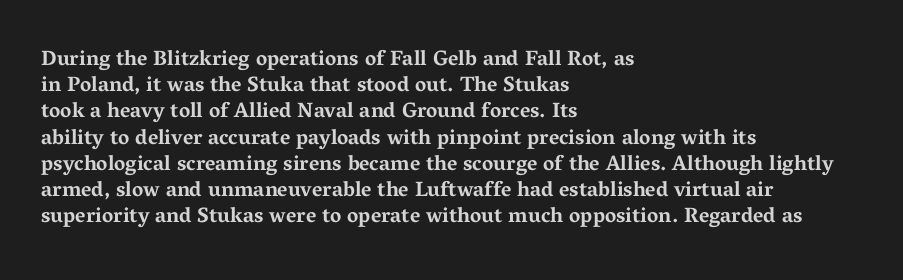
Q: Is the text bold? A: Yes.
Q: Is the text italic (slanted)? A: No, it is upright.
Q: Is the text underlined? A: No.
Q: How is the paragraph aligned? A: Left-aligned.
Q: Is the spacing between letters normal or unusually wide? A: Normal.
Q: Is the spacing between lines tight, normal or loose? A: Normal.
